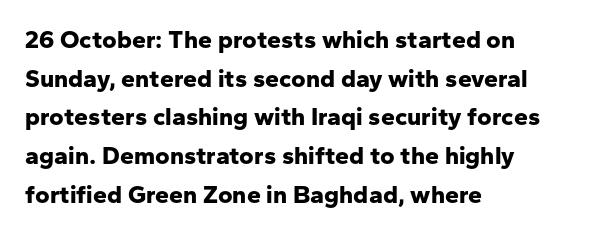
{"italic": "no", "bold": "yes", "underline": "no", "align": "left", "line_spacing": "normal", "line_spacing_ratio": 1.55, "letter_spacing": "normal", "letter_spacing_em": 0.0, "glyph_px": 25}
